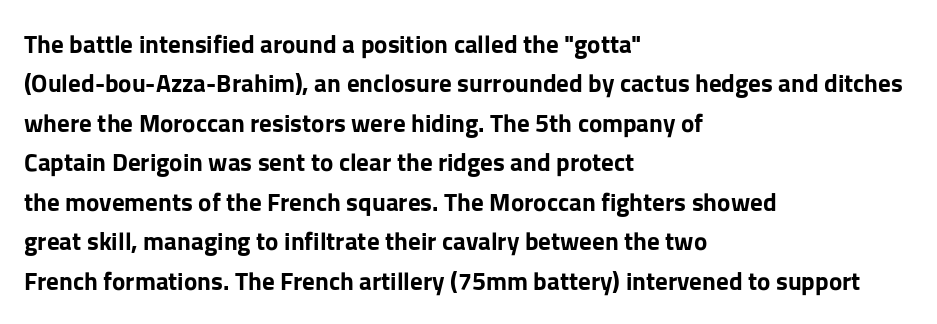
Evenly set lines give the paragraph a standard silhouette. Glance below the letters and you will spot only blank space. Typeset ragged right — the left edge is the straight one. This sample uses plain, unmodified letter spacing. Style check: upright. I'd describe the lettering as bold — thick and assertive.
